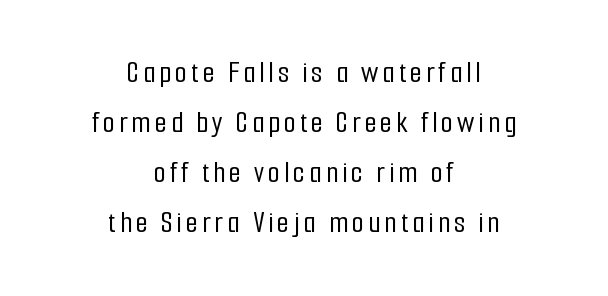
This is the regular roman posture of the typeface. Which margin do the lines hug? Neither — every line sits in the middle. Glance below the letters and you will spot only blank space. Stroke terminals: plain, sans-serif. What's the leading like? Ordinary, nothing unusual. This sample has the flowing, uneven cadence of proportional lettering.
